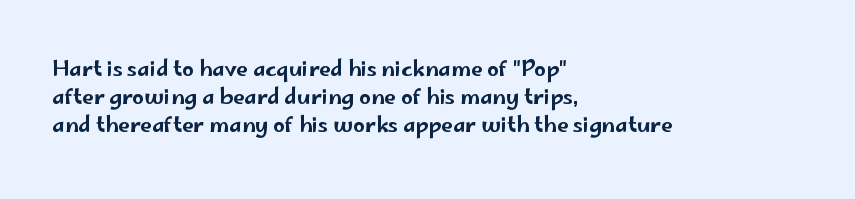
Q: Is the text italic (slanted)? A: No, it is upright.
Q: Is the text underlined? A: No.
Q: How is the paragraph aligned? A: Left-aligned.
Q: Is the spacing between letters normal or unusually wide? A: Normal.
Q: Is the spacing between lines tight, normal or loose? A: Normal.
